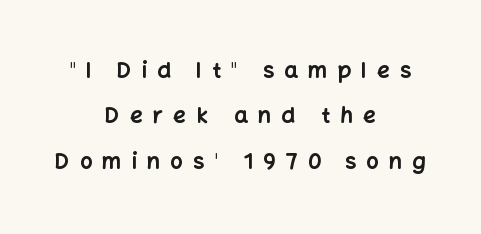
{"italic": "no", "bold": "yes", "underline": "no", "align": "center", "line_spacing": "loose", "line_spacing_ratio": 2.06, "letter_spacing": "wide", "letter_spacing_em": 0.47, "glyph_px": 22}
